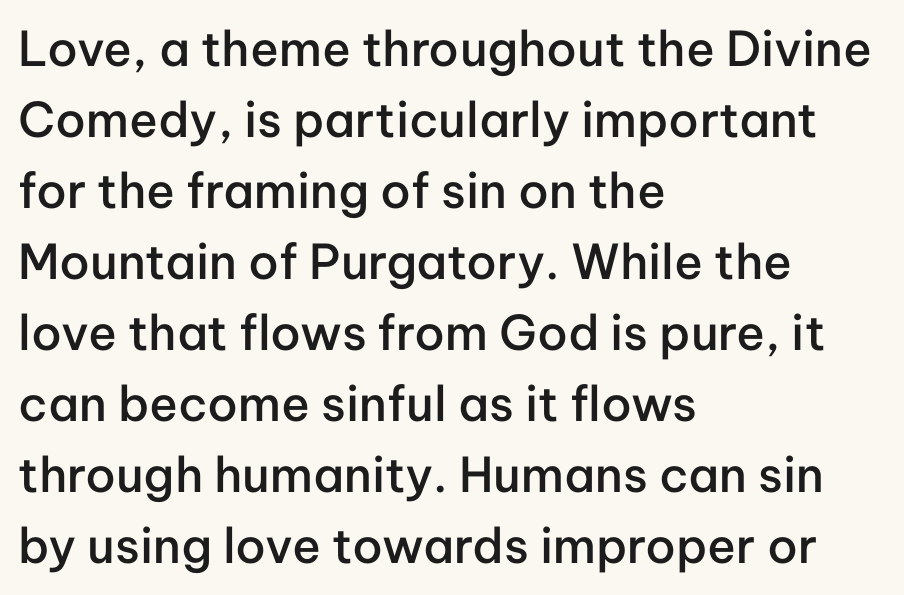
Do the characters align in a grid? No, the font is proportional. A normal amount of white space separates one row of letters from the next. Honestly, there is no underline to notice here at all. Visually the block forms a straight wall on the left and a jagged coastline on the right.
